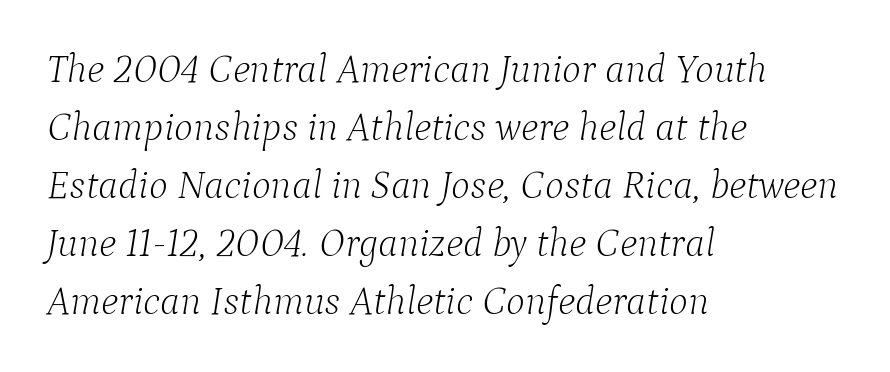
{"serif": "yes", "italic": "yes", "lean": "right", "slant_degrees": 9, "bold": "no", "weight": "light", "width": "normal", "stroke_contrast": "low", "x_height": "medium", "monospaced": "no", "underline": "no", "align": "left", "line_spacing": "normal", "line_spacing_ratio": 1.45, "letter_spacing": "normal", "letter_spacing_em": 0.0, "glyph_px": 40}
